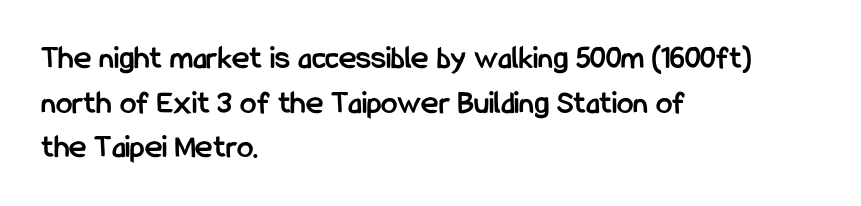
Q: Is the text bold? A: Yes.
Q: Is the text italic (slanted)? A: No, it is upright.
Q: Is the typeface a serif or a sans-serif typeface? A: Sans-serif.
Q: Is the text underlined? A: No.
Q: How is the paragraph aligned? A: Left-aligned.
Q: Is the spacing between letters normal or unusually wide? A: Normal.
Q: Is the spacing between lines tight, normal or loose? A: Normal.
Q: Width (condensed, normal, or wide)? A: Condensed.
Q: Stroke contrast? A: Low.
Q: x-height? A: Medium.
Q: Monospaced? A: No.
